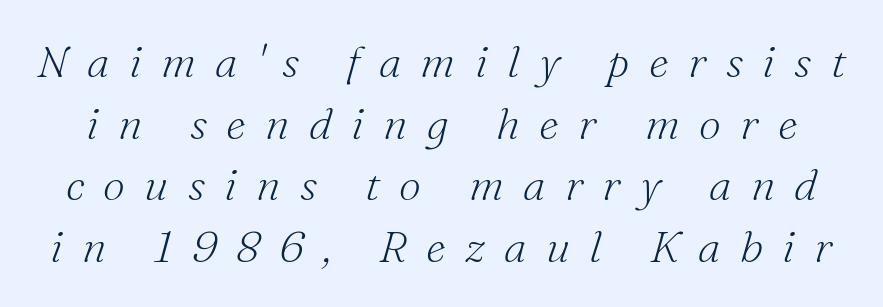
{"serif": "yes", "italic": "yes", "lean": "right", "slant_degrees": 16, "bold": "no", "weight": "light", "width": "normal", "stroke_contrast": "medium", "x_height": "small", "monospaced": "no", "underline": "no", "line_spacing": "normal", "line_spacing_ratio": 1.4, "letter_spacing": "wide", "letter_spacing_em": 0.44, "glyph_px": 44}
